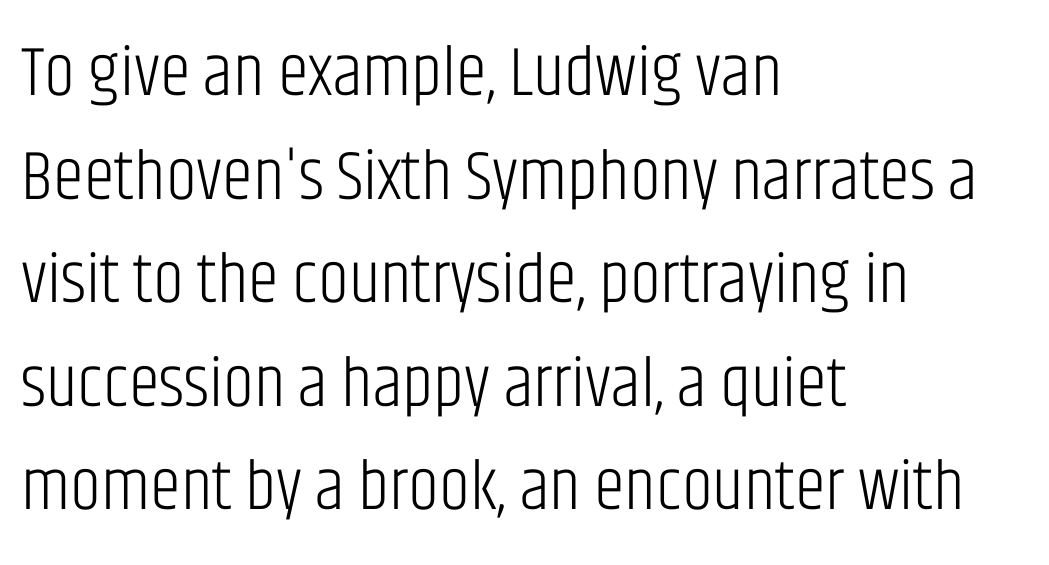
The image shows 70 px light, condensed sans-serif type, upright; set left-aligned, normal line spacing (1.48x), normal letter spacing, not underlined; low stroke contrast and a large x-height.
